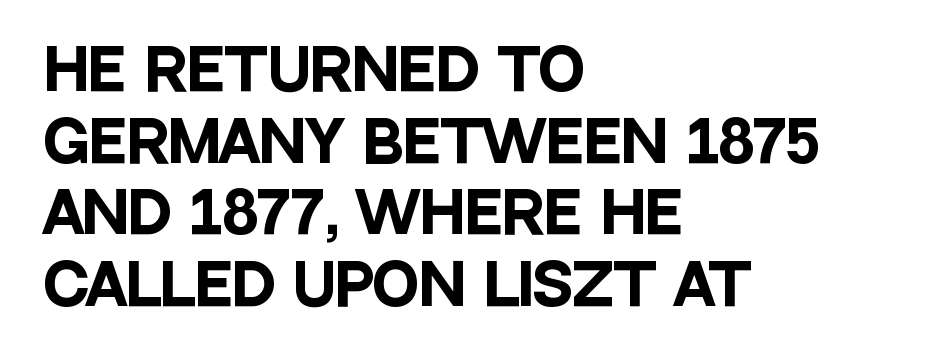
Q: Is the text bold? A: Yes.
Q: Is the text italic (slanted)? A: No, it is upright.
Q: Is the typeface a serif or a sans-serif typeface? A: Sans-serif.
Q: Is the text underlined? A: No.
Q: How is the paragraph aligned? A: Left-aligned.
Q: Is the spacing between letters normal or unusually wide? A: Normal.
Q: Is the spacing between lines tight, normal or loose? A: Normal.
Q: Width (condensed, normal, or wide)? A: Condensed.
Q: Stroke contrast? A: Low.
Q: x-height? A: Large.
Q: Monospaced? A: No.
